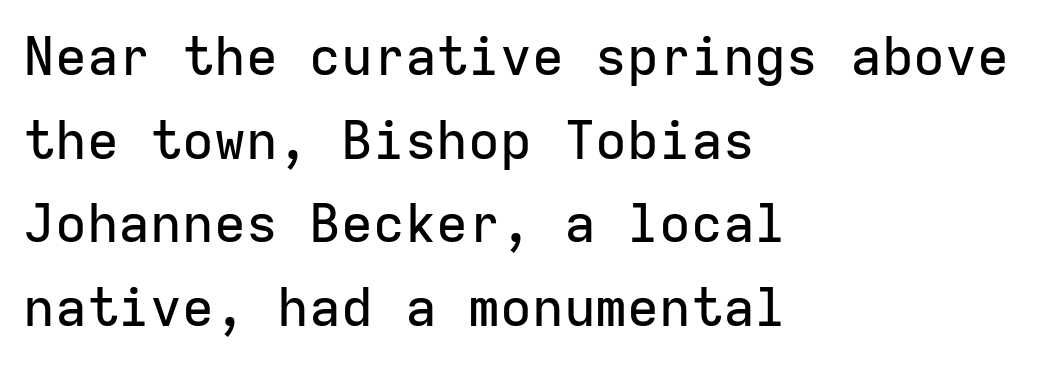
{"serif": "no", "italic": "no", "width": "normal", "stroke_contrast": "low", "x_height": "medium", "monospaced": "yes", "underline": "no", "align": "left", "line_spacing": "normal", "line_spacing_ratio": 1.58, "letter_spacing": "normal", "letter_spacing_em": 0.0, "glyph_px": 53}
